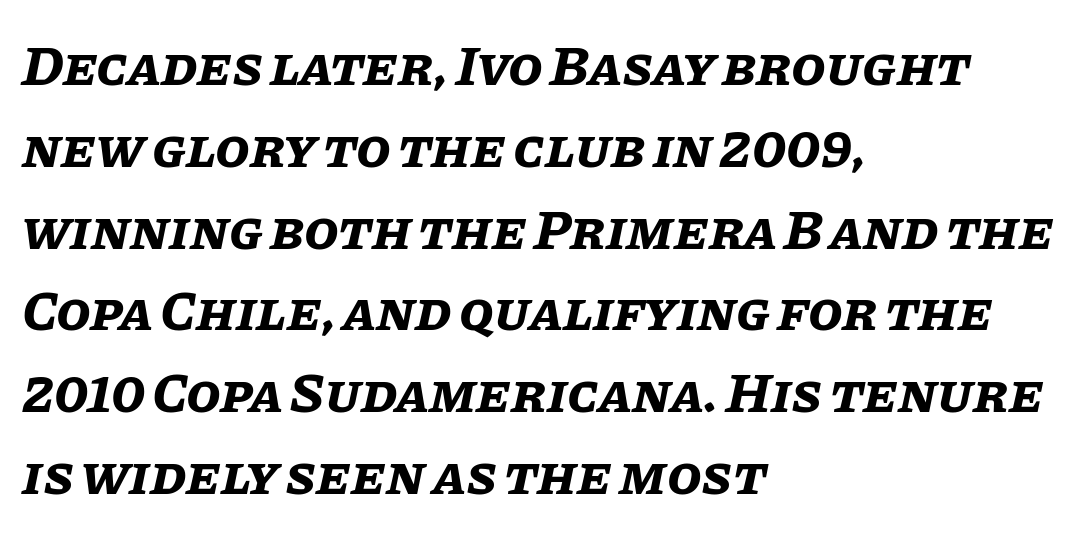
Q: Is the text bold? A: Yes.
Q: Is the text italic (slanted)? A: Yes, it leans right by about 11 degrees.
Q: Is the text underlined? A: No.
Q: How is the paragraph aligned? A: Left-aligned.
Q: Is the spacing between letters normal or unusually wide? A: Normal.
Q: Is the spacing between lines tight, normal or loose? A: Normal.
Q: Width (condensed, normal, or wide)? A: Normal.
Q: Stroke contrast? A: Low.
Q: x-height? A: Large.
Q: Monospaced? A: No.
